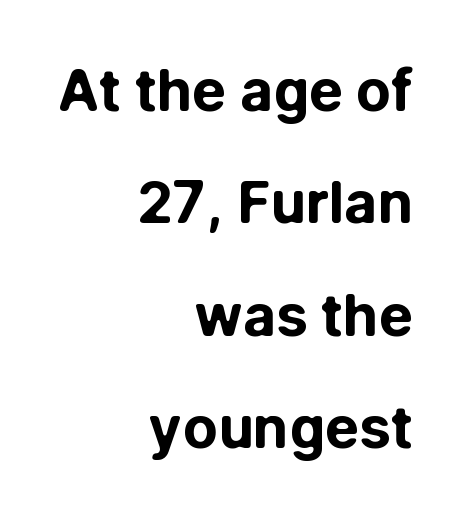
The image shows 57 px bold sans-serif type, upright; set right-aligned, loose line spacing (1.97x), normal letter spacing, not underlined; low stroke contrast and a medium x-height.
